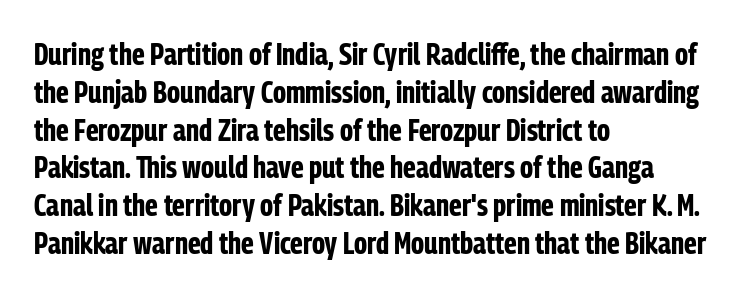
Q: Is the text bold? A: Yes.
Q: Is the text italic (slanted)? A: No, it is upright.
Q: Is the typeface a serif or a sans-serif typeface? A: Sans-serif.
Q: Is the text underlined? A: No.
Q: How is the paragraph aligned? A: Left-aligned.
Q: Is the spacing between letters normal or unusually wide? A: Normal.
Q: Width (condensed, normal, or wide)? A: Condensed.
Q: Stroke contrast? A: Low.
Q: x-height? A: Medium.
Q: Monospaced? A: No.
